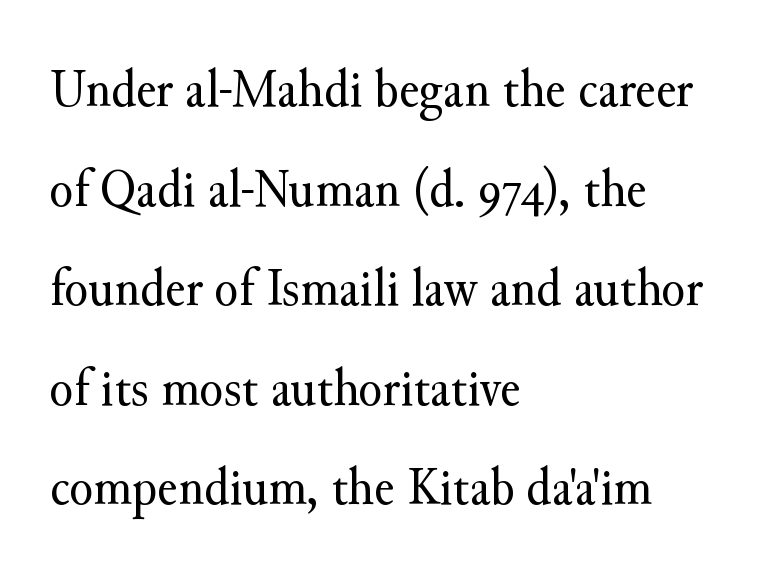
Q: Is the text bold? A: No.
Q: Is the text italic (slanted)? A: No, it is upright.
Q: Is the typeface a serif or a sans-serif typeface? A: Serif.
Q: Is the text underlined? A: No.
Q: How is the paragraph aligned? A: Left-aligned.
Q: Is the spacing between letters normal or unusually wide? A: Normal.
Q: Width (condensed, normal, or wide)? A: Normal.
Q: Stroke contrast? A: Medium.
Q: x-height? A: Small.
Q: Monospaced? A: No.
